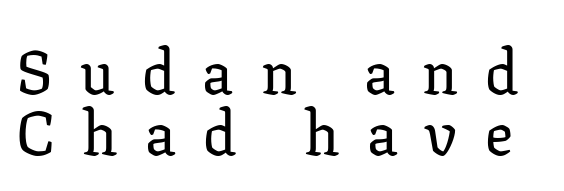
Summary of vertical rhythm: compact, with narrow interline spacing. Italic: no, the glyphs are upright roman. Proportional: the letters do not fall into vertical columns. Loose tracking; the words dissolve into strings of separated letters. Has an underline been added? It has not.
